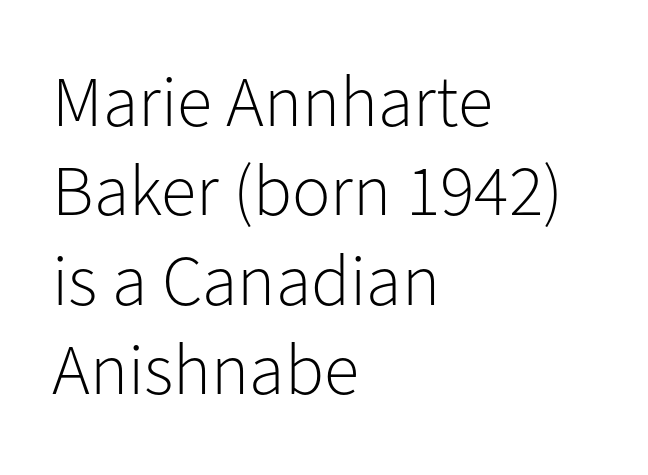
{"serif": "no", "italic": "no", "bold": "no", "weight": "light", "width": "normal", "stroke_contrast": "low", "x_height": "medium", "monospaced": "no", "underline": "no", "align": "left", "line_spacing_ratio": 1.24, "letter_spacing": "normal", "letter_spacing_em": 0.0, "glyph_px": 72}
